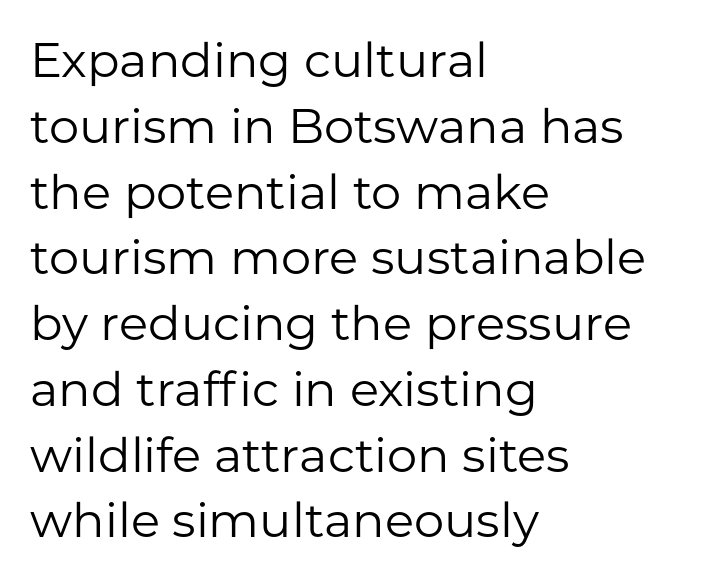
The image shows 48 px regular-weight sans-serif type, upright; set left-aligned, normal line spacing (1.37x), normal letter spacing, not underlined; low stroke contrast and a medium x-height.
